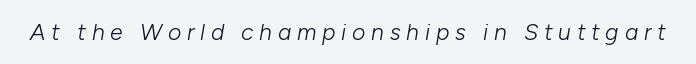
Q: Is the text bold? A: No.
Q: Is the text italic (slanted)? A: Yes, it leans right by about 10 degrees.
Q: Is the text underlined? A: No.
Q: Is the spacing between letters normal or unusually wide? A: Unusually wide.
